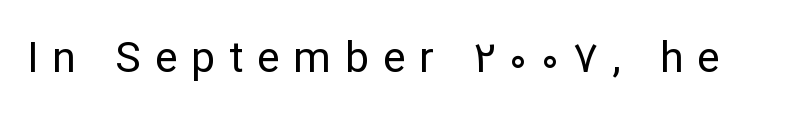
Q: Is the text bold? A: No.
Q: Is the text italic (slanted)? A: No, it is upright.
Q: Is the typeface a serif or a sans-serif typeface? A: Sans-serif.
Q: Is the text underlined? A: No.
Q: Is the spacing between letters normal or unusually wide? A: Unusually wide.
Q: Width (condensed, normal, or wide)? A: Normal.
Q: Stroke contrast? A: Low.
Q: x-height? A: Medium.
Q: Monospaced? A: No.
